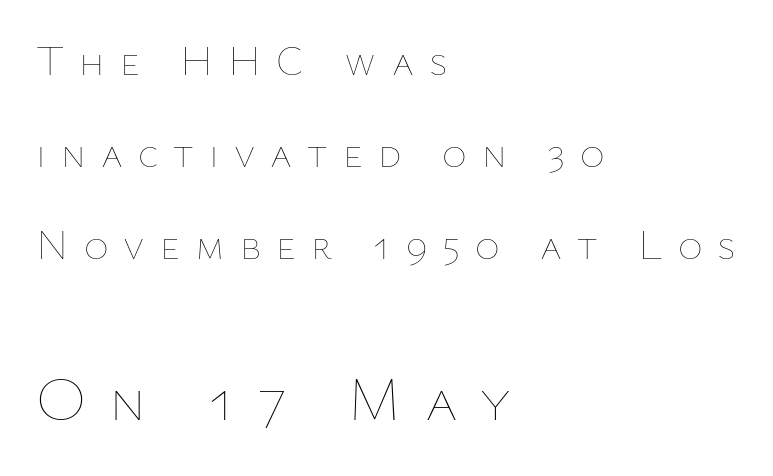
Q: Is the text bold? A: No.
Q: Is the text italic (slanted)? A: No, it is upright.
Q: Is the text underlined? A: No.
Q: How is the paragraph aligned? A: Left-aligned.
Q: Is the spacing between letters normal or unusually wide? A: Unusually wide.
Q: Is the spacing between lines tight, normal or loose? A: Loose.
Q: Which block of text is set in a larger size, the first (top) or the second (bottom)? A: The second (bottom) one.
Q: Width (condensed, normal, or wide)? A: Normal.
Q: Stroke contrast? A: Low.
Q: x-height? A: Medium.
Q: Monospaced? A: No.
